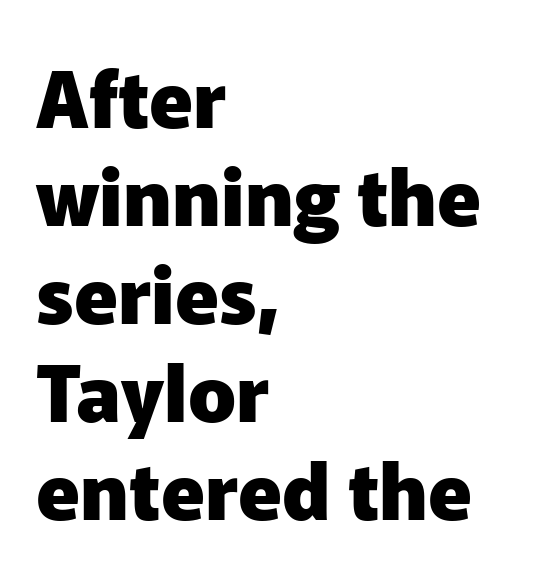
The image shows 79 px heavy sans-serif type, upright; set left-aligned, line spacing 1.24x, normal letter spacing, not underlined; low stroke contrast and a medium x-height.
